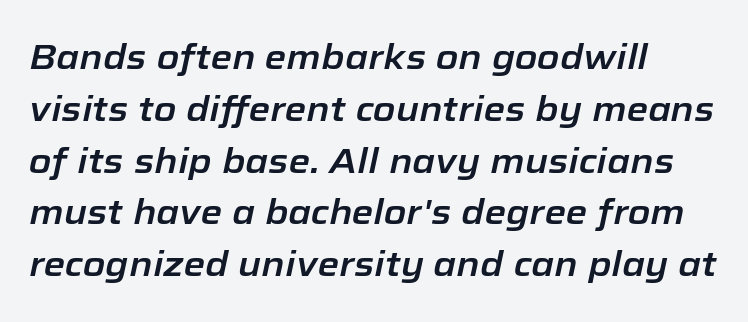
Q: Is the text italic (slanted)? A: Yes, it leans right by about 12 degrees.
Q: Is the text underlined? A: No.
Q: How is the paragraph aligned? A: Left-aligned.
Q: Is the spacing between letters normal or unusually wide? A: Normal.
Q: Is the spacing between lines tight, normal or loose? A: Normal.
Q: Width (condensed, normal, or wide)? A: Normal.
Q: Stroke contrast? A: Low.
Q: x-height? A: Medium.
Q: Monospaced? A: No.
